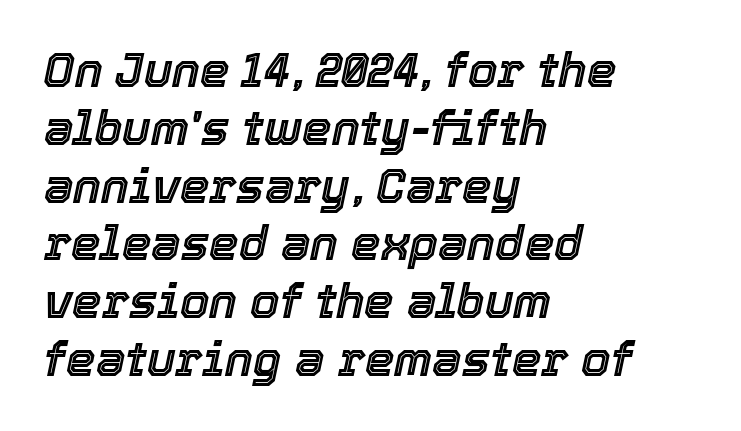
Q: Is the text italic (slanted)? A: Yes, it leans right by about 12 degrees.
Q: Is the text underlined? A: No.
Q: How is the paragraph aligned? A: Left-aligned.
Q: Is the spacing between letters normal or unusually wide? A: Normal.
Q: Width (condensed, normal, or wide)? A: Normal.
Q: x-height? A: Medium.
Q: Monospaced? A: No.
